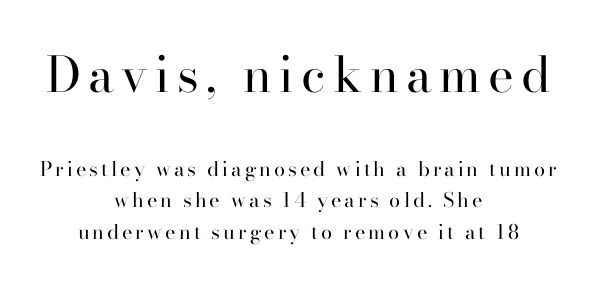
{"serif": "yes", "italic": "no", "bold": "no", "weight": "regular", "width": "normal", "stroke_contrast": "high", "x_height": "small", "monospaced": "no", "underline": "no", "align": "center", "line_spacing": "normal", "line_spacing_ratio": 1.58, "larger_block": "first", "size_ratio": 2.45, "glyph_px": 49}
